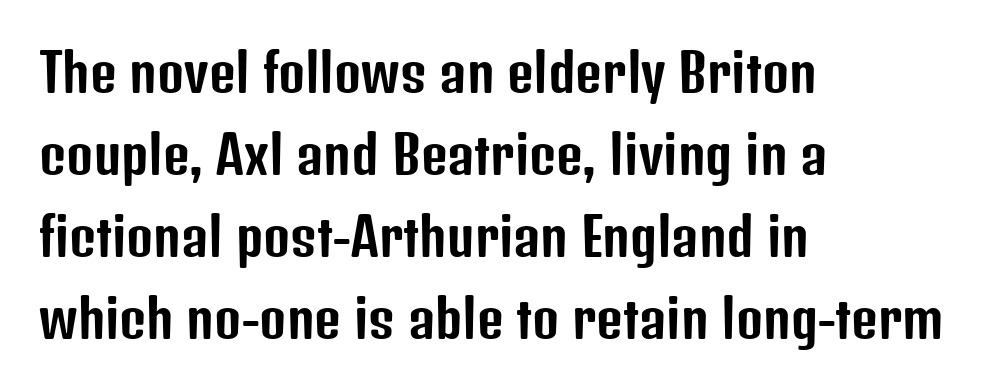
The image shows 52 px condensed sans-serif type, upright; set left-aligned, normal line spacing (1.58x), normal letter spacing, not underlined; low stroke contrast and a medium x-height.
